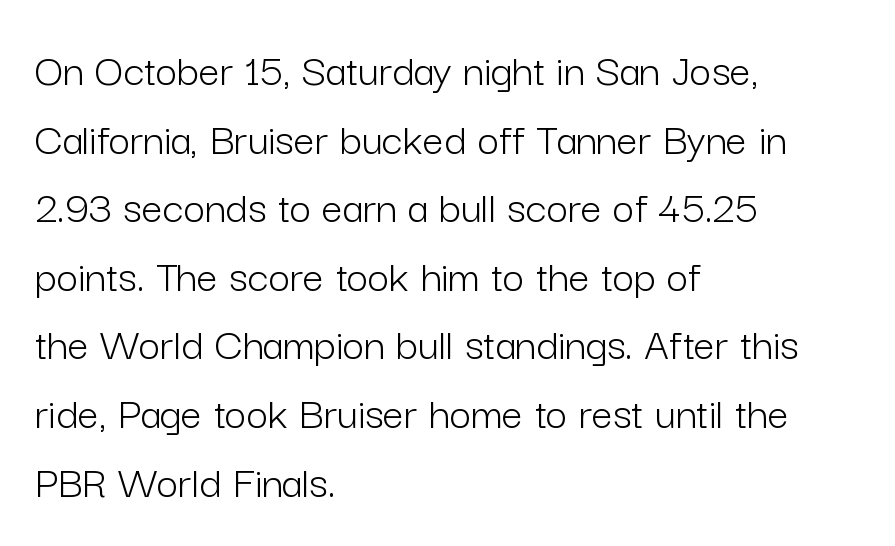
The image shows 47 px light sans-serif type, upright; set left-aligned, normal line spacing (1.46x), normal letter spacing, not underlined; low stroke contrast and a medium x-height.
